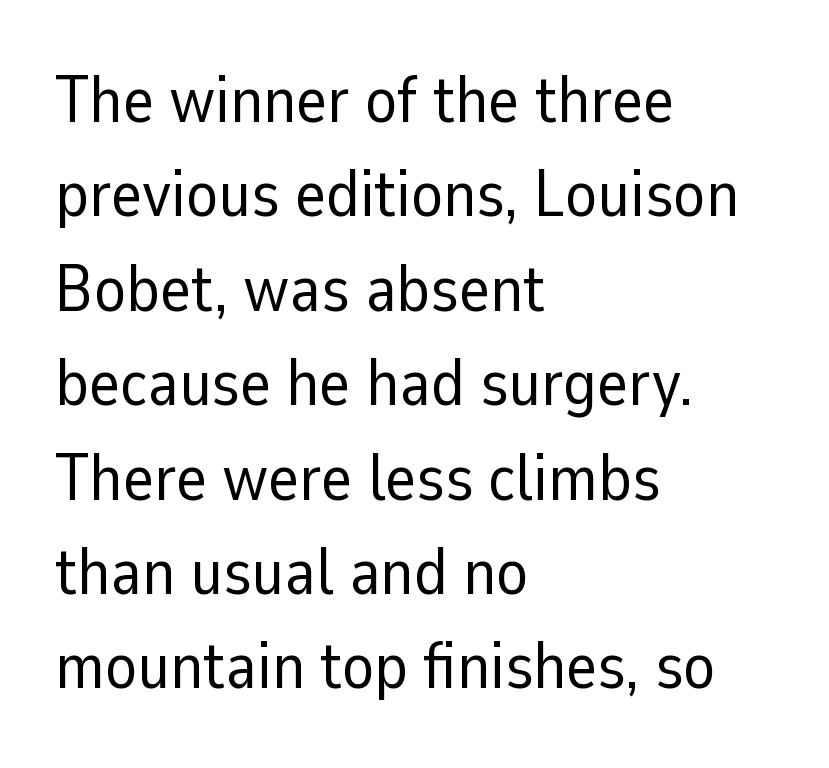
Q: Is the text bold? A: No.
Q: Is the text italic (slanted)? A: No, it is upright.
Q: Is the typeface a serif or a sans-serif typeface? A: Sans-serif.
Q: Is the text underlined? A: No.
Q: How is the paragraph aligned? A: Left-aligned.
Q: Is the spacing between letters normal or unusually wide? A: Normal.
Q: Is the spacing between lines tight, normal or loose? A: Normal.
Q: Width (condensed, normal, or wide)? A: Normal.
Q: Stroke contrast? A: Low.
Q: x-height? A: Medium.
Q: Monospaced? A: No.
